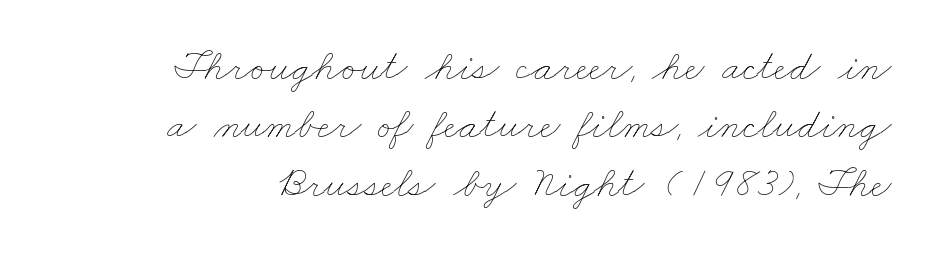
Q: Is the text bold? A: No.
Q: Is the text underlined? A: No.
Q: Is the spacing between letters normal or unusually wide? A: Normal.
Q: Is the spacing between lines tight, normal or loose? A: Normal.
Q: Width (condensed, normal, or wide)? A: Wide.
Q: Stroke contrast? A: Low.
Q: x-height? A: Small.
Q: Monospaced? A: No.
